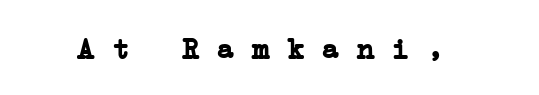
{"serif": "yes", "bold": "yes", "weight": "semibold", "width": "wide", "stroke_contrast": "low", "x_height": "medium", "monospaced": "yes", "underline": "no", "letter_spacing": "normal", "letter_spacing_em": 0.0, "glyph_px": 29}
